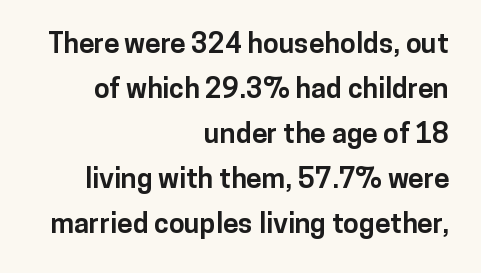
Check under the words: just untouched page. The sample has been set heavy, in full bold. The lines are quadded right. The passage shown stacks its lines at a standard gap. The designer went with a sans here, leaving each stem footless. The lettering holds an erect, upright posture throughout.
